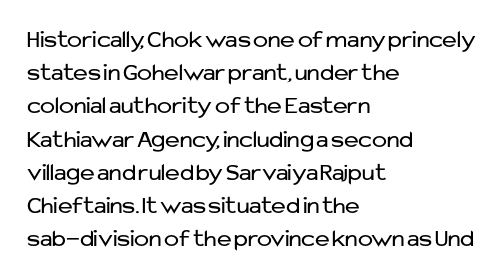
These lines sit exactly where default settings would place them. Decoration check: the copy has no underline. The typeface has the unassuming heft of standard copy or less. Horizontal alignment here is leftward, the default for most running prose.
